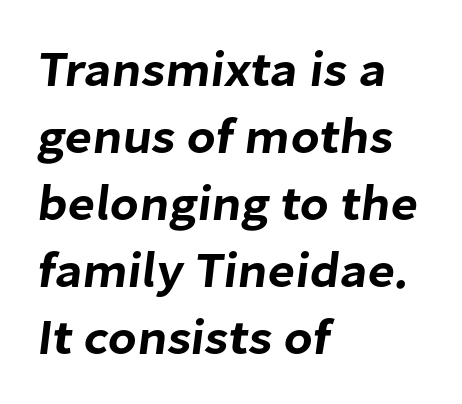
Q: Is the typeface a serif or a sans-serif typeface? A: Sans-serif.
Q: Is the text underlined? A: No.
Q: How is the paragraph aligned? A: Left-aligned.
Q: Is the spacing between letters normal or unusually wide? A: Normal.
Q: Is the spacing between lines tight, normal or loose? A: Normal.
Q: Width (condensed, normal, or wide)? A: Normal.
Q: Stroke contrast? A: Low.
Q: x-height? A: Medium.
Q: Monospaced? A: No.
